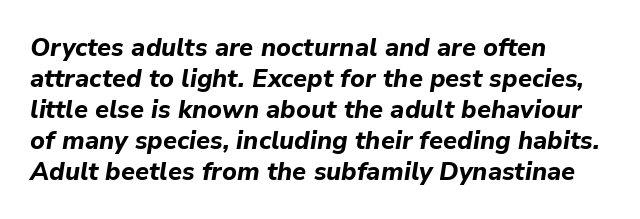
Q: Is the text bold? A: Yes.
Q: Is the text italic (slanted)? A: Yes, it leans right by about 9 degrees.
Q: Is the text underlined? A: No.
Q: How is the paragraph aligned? A: Left-aligned.
Q: Is the spacing between letters normal or unusually wide? A: Normal.
